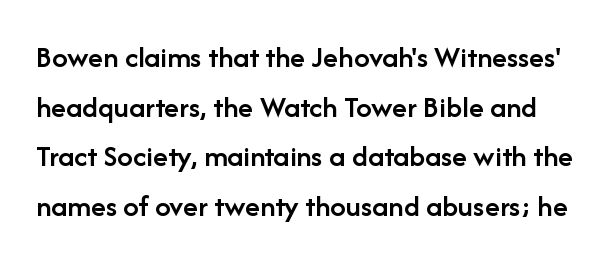
The image shows 31 px semibold sans-serif type, upright; set normal line spacing (1.6x), normal letter spacing, not underlined; low stroke contrast and a medium x-height.
